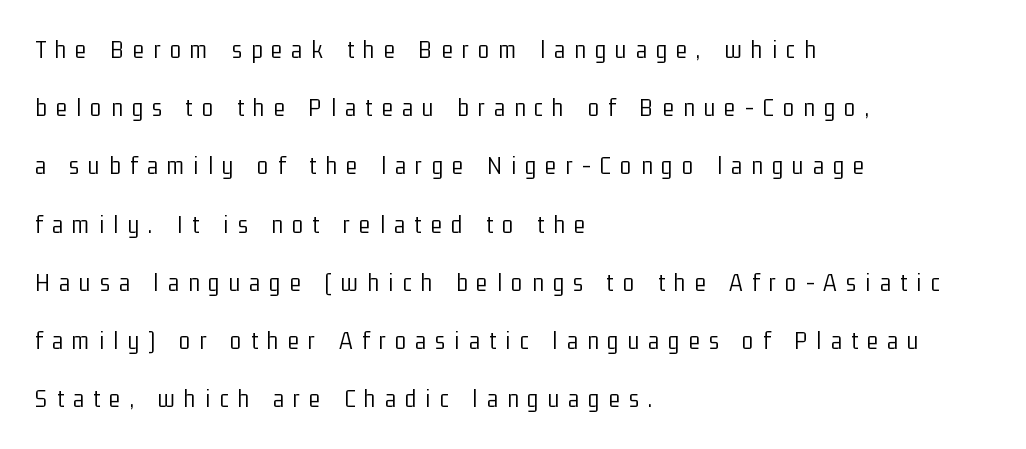
The image shows 26 px text type, upright; set left-aligned, loose line spacing (2.24x), unusually wide letter spacing (+0.36 em), not underlined.
